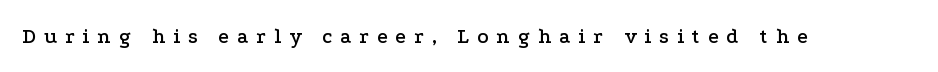
{"italic": "no", "underline": "no", "letter_spacing": "wide", "letter_spacing_em": 0.38, "glyph_px": 21}
